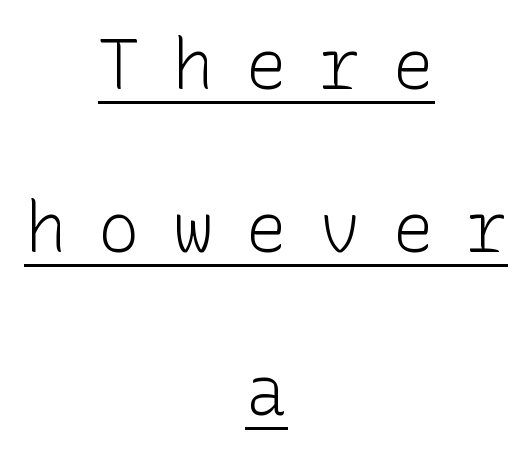
Q: Is the text bold? A: No.
Q: Is the text italic (slanted)? A: No, it is upright.
Q: Is the typeface a serif or a sans-serif typeface? A: Sans-serif.
Q: Is the text underlined? A: Yes.
Q: How is the paragraph aligned? A: Centered.
Q: Is the spacing between letters normal or unusually wide? A: Unusually wide.
Q: Is the spacing between lines tight, normal or loose? A: Loose.
Q: Width (condensed, normal, or wide)? A: Normal.
Q: Stroke contrast? A: Low.
Q: x-height? A: Medium.
